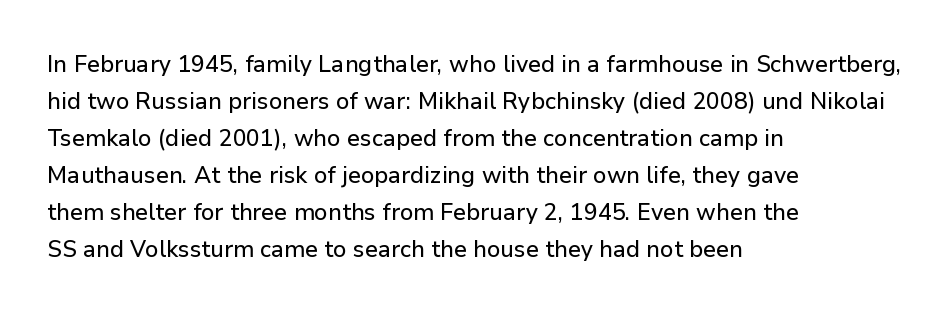
{"italic": "no", "underline": "no", "align": "left", "line_spacing": "normal", "line_spacing_ratio": 1.54, "letter_spacing": "normal", "letter_spacing_em": 0.0, "glyph_px": 24}
